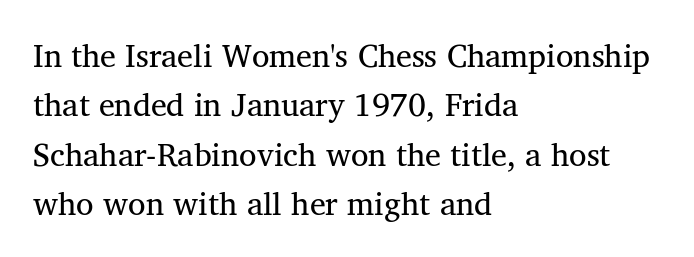
Q: Is the text bold? A: No.
Q: Is the typeface a serif or a sans-serif typeface? A: Serif.
Q: Is the text underlined? A: No.
Q: How is the paragraph aligned? A: Left-aligned.
Q: Is the spacing between letters normal or unusually wide? A: Normal.
Q: Is the spacing between lines tight, normal or loose? A: Normal.
Q: Width (condensed, normal, or wide)? A: Normal.
Q: Stroke contrast? A: Medium.
Q: x-height? A: Medium.
Q: Monospaced? A: No.
